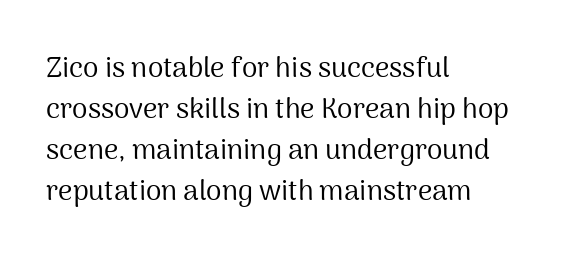
This sample uses plain, unmodified letter spacing. You can tell from the bare stems that sans-serif type was used. Quick note: not italic, upright. Note the varied advance widths — an 'i' is clearly narrower than an 'm'. The strip under each line holds only bare page. The characters are drawn with everyday or finer stroke widths.
